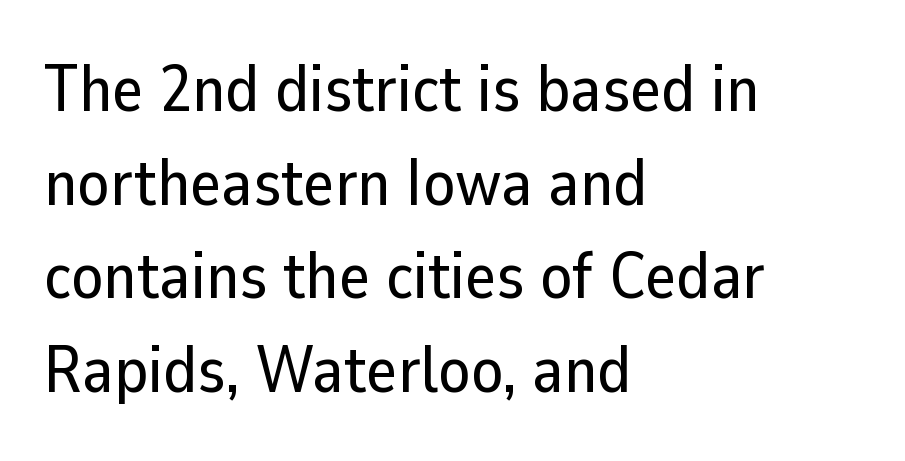
The image shows 66 px sans-serif type, upright; set left-aligned, normal line spacing (1.42x), normal letter spacing, not underlined; low stroke contrast and a medium x-height.
